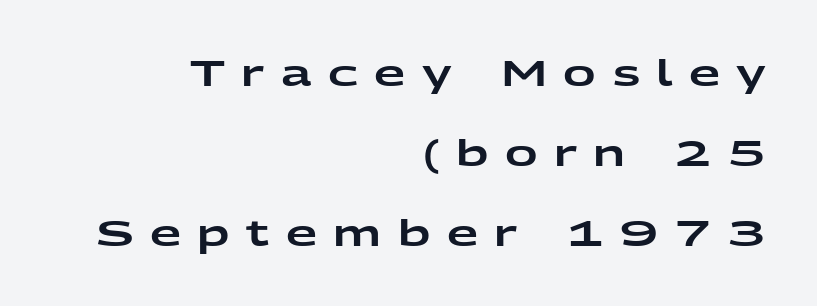
Q: Is the text italic (slanted)? A: No, it is upright.
Q: Is the typeface a serif or a sans-serif typeface? A: Sans-serif.
Q: Is the text underlined? A: No.
Q: How is the paragraph aligned? A: Right-aligned.
Q: Is the spacing between letters normal or unusually wide? A: Unusually wide.
Q: Is the spacing between lines tight, normal or loose? A: Loose.
Q: Width (condensed, normal, or wide)? A: Wide.
Q: Stroke contrast? A: Low.
Q: x-height? A: Medium.
Q: Monospaced? A: No.
